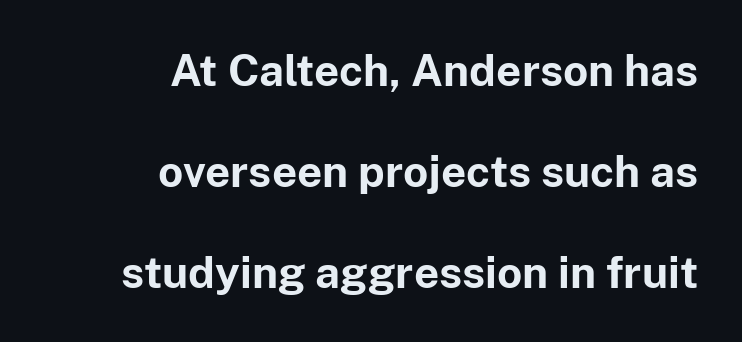
{"serif": "no", "italic": "no", "bold": "yes", "weight": "bold", "width": "normal", "stroke_contrast": "low", "x_height": "medium", "monospaced": "no", "underline": "no", "align": "right", "line_spacing": "loose", "line_spacing_ratio": 2.29, "letter_spacing": "normal", "letter_spacing_em": 0.0, "glyph_px": 44}
